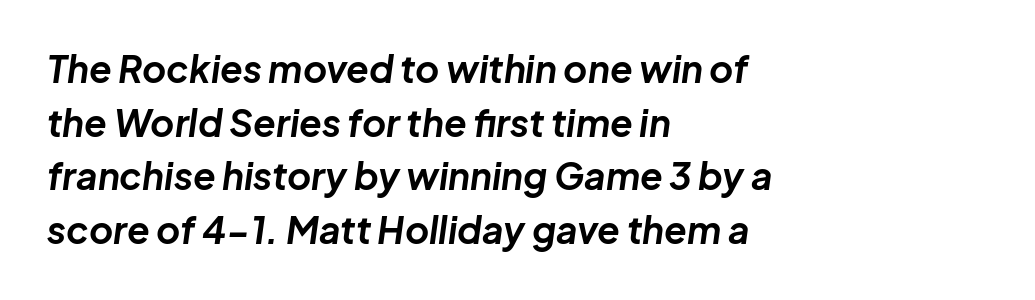
Q: Is the text bold? A: Yes.
Q: Is the text italic (slanted)? A: Yes, it leans right by about 8 degrees.
Q: Is the text underlined? A: No.
Q: How is the paragraph aligned? A: Left-aligned.
Q: Is the spacing between letters normal or unusually wide? A: Normal.
Q: Is the spacing between lines tight, normal or loose? A: Normal.
Q: Width (condensed, normal, or wide)? A: Normal.
Q: Stroke contrast? A: Low.
Q: x-height? A: Medium.
Q: Monospaced? A: No.
